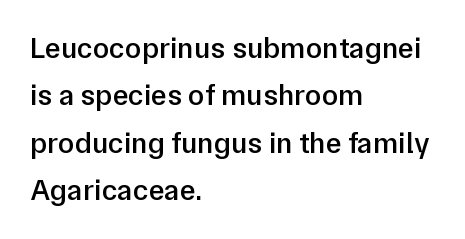
Q: Is the text bold? A: Semi-bold.
Q: Is the text italic (slanted)? A: No, it is upright.
Q: Is the typeface a serif or a sans-serif typeface? A: Sans-serif.
Q: Is the text underlined? A: No.
Q: How is the paragraph aligned? A: Left-aligned.
Q: Is the spacing between letters normal or unusually wide? A: Normal.
Q: Is the spacing between lines tight, normal or loose? A: Normal.
Q: Width (condensed, normal, or wide)? A: Normal.
Q: Stroke contrast? A: Low.
Q: x-height? A: Medium.
Q: Monospaced? A: No.
